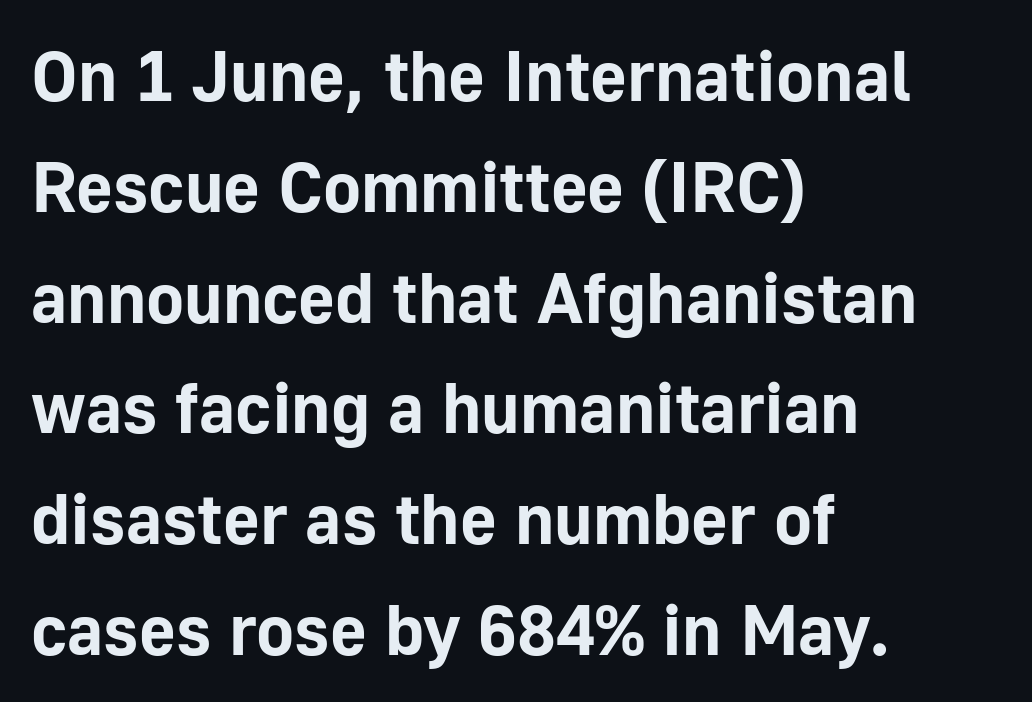
Q: Is the text bold? A: Yes.
Q: Is the text italic (slanted)? A: No, it is upright.
Q: Is the typeface a serif or a sans-serif typeface? A: Sans-serif.
Q: Is the text underlined? A: No.
Q: How is the paragraph aligned? A: Left-aligned.
Q: Is the spacing between letters normal or unusually wide? A: Normal.
Q: Is the spacing between lines tight, normal or loose? A: Normal.
Q: Width (condensed, normal, or wide)? A: Normal.
Q: Stroke contrast? A: Low.
Q: x-height? A: Medium.
Q: Monospaced? A: No.
